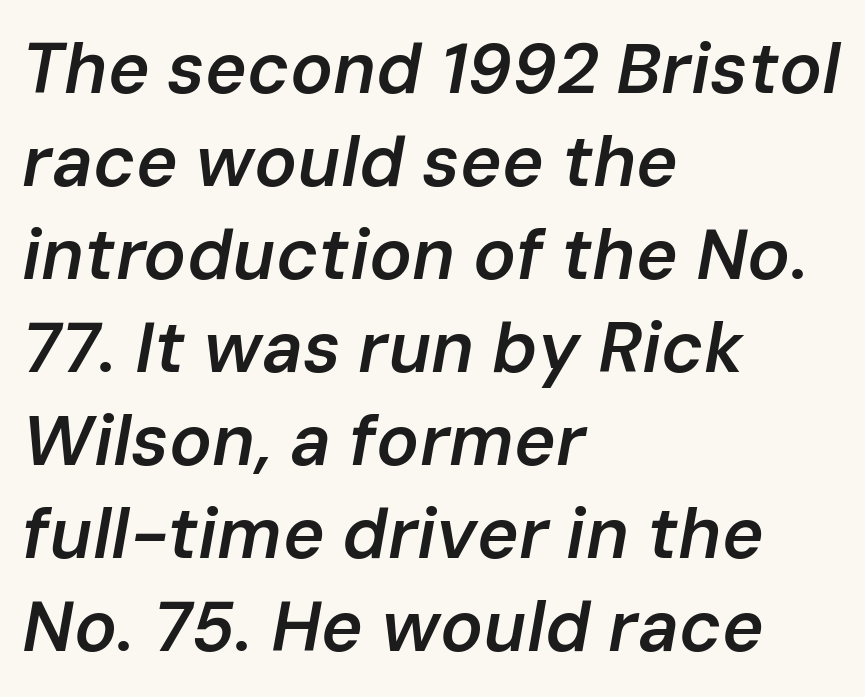
Q: Is the text bold? A: Semi-bold.
Q: Is the text italic (slanted)? A: Yes, it leans right by about 10 degrees.
Q: Is the text underlined? A: No.
Q: How is the paragraph aligned? A: Left-aligned.
Q: Is the spacing between letters normal or unusually wide? A: Normal.
Q: Is the spacing between lines tight, normal or loose? A: Normal.
Q: Width (condensed, normal, or wide)? A: Normal.
Q: Stroke contrast? A: Low.
Q: x-height? A: Medium.
Q: Monospaced? A: No.
